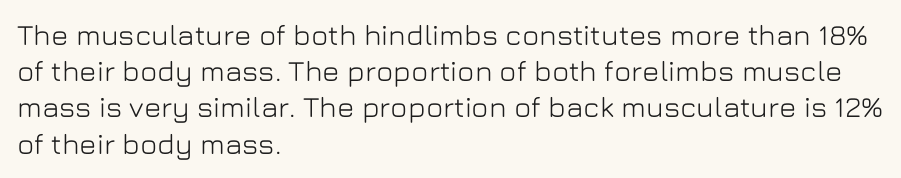
Q: Is the text italic (slanted)? A: No, it is upright.
Q: Is the typeface a serif or a sans-serif typeface? A: Sans-serif.
Q: Is the text underlined? A: No.
Q: How is the paragraph aligned? A: Left-aligned.
Q: Is the spacing between letters normal or unusually wide? A: Normal.
Q: Is the spacing between lines tight, normal or loose? A: Normal.
Q: Width (condensed, normal, or wide)? A: Normal.
Q: Stroke contrast? A: Low.
Q: x-height? A: Medium.
Q: Monospaced? A: No.
